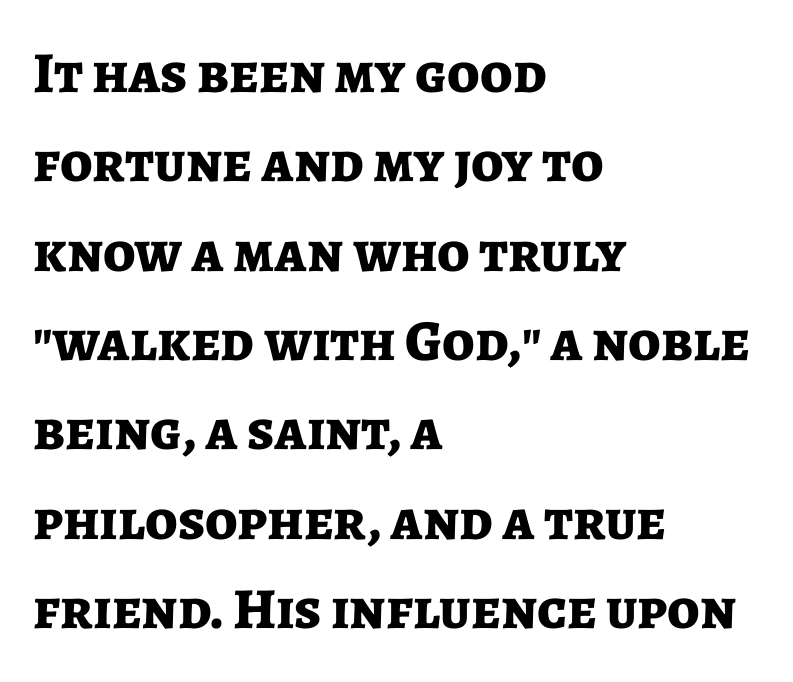
{"serif": "no", "italic": "no", "bold": "yes", "weight": "bold", "width": "normal", "stroke_contrast": "low", "x_height": "medium", "monospaced": "no", "underline": "no", "align": "left", "line_spacing": "normal", "line_spacing_ratio": 1.54, "letter_spacing": "normal", "letter_spacing_em": 0.0, "glyph_px": 58}
